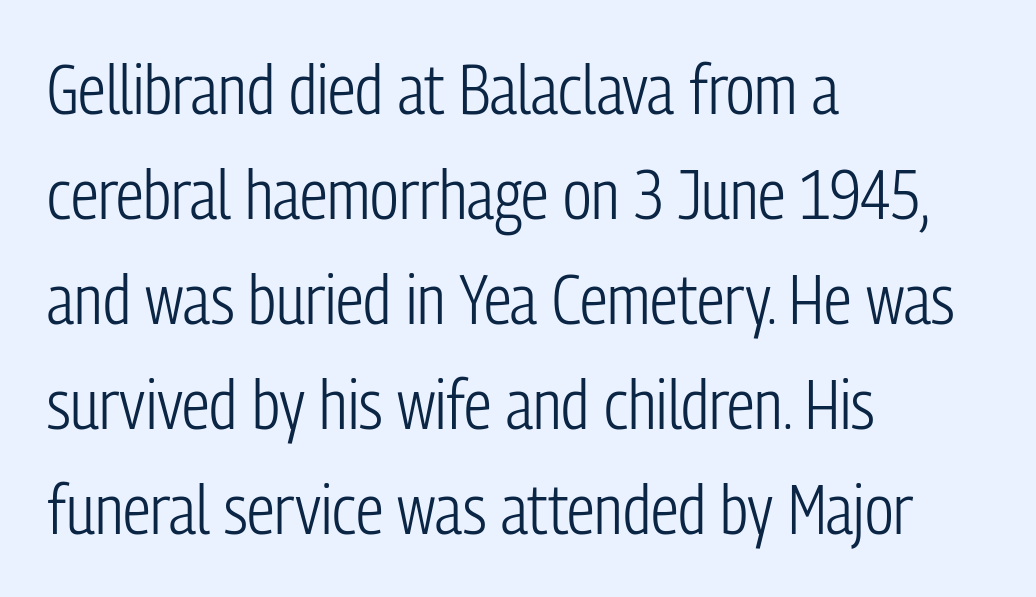
The image shows 69 px light, condensed sans-serif type, upright; set left-aligned, normal line spacing (1.52x), normal letter spacing, not underlined; low stroke contrast and a medium x-height.
